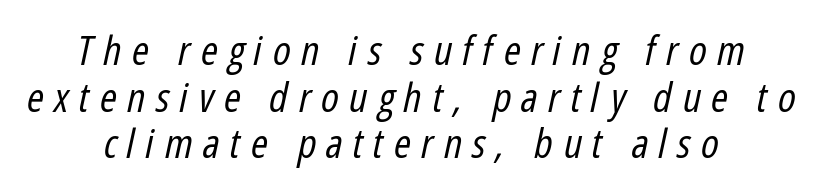
Q: Is the text bold? A: No.
Q: Is the text italic (slanted)? A: Yes, it leans right by about 12 degrees.
Q: Is the text underlined? A: No.
Q: How is the paragraph aligned? A: Centered.
Q: Is the spacing between letters normal or unusually wide? A: Unusually wide.
Q: Is the spacing between lines tight, normal or loose? A: Tight.
Q: Width (condensed, normal, or wide)? A: Condensed.
Q: Stroke contrast? A: Low.
Q: x-height? A: Medium.
Q: Monospaced? A: No.
